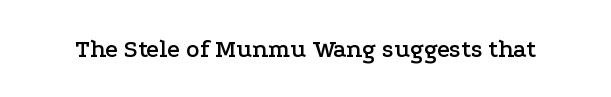
The image shows 25 px text type, upright; set normal letter spacing, not underlined.
